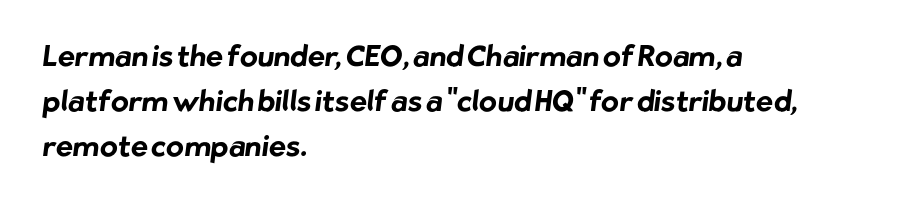
The image shows 29 px bold sans-serif type; set left-aligned, normal line spacing (1.55x), normal letter spacing, not underlined; low stroke contrast and a medium x-height.
